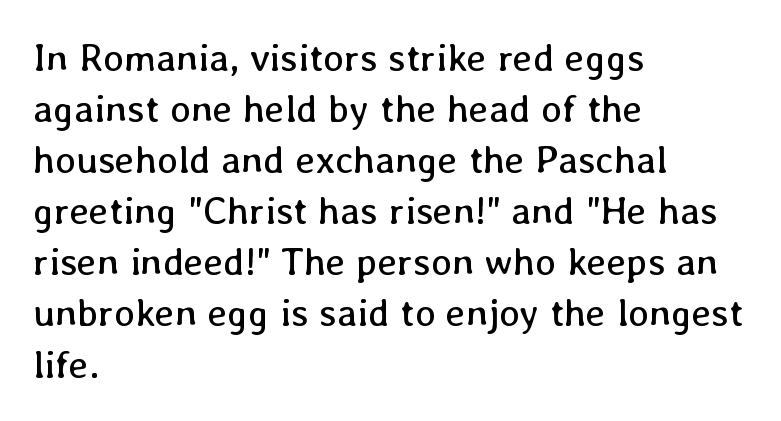
{"italic": "no", "bold": "no", "weight": "regular", "width": "normal", "stroke_contrast": "low", "x_height": "medium", "monospaced": "no", "underline": "no", "align": "left", "line_spacing": "normal", "line_spacing_ratio": 1.31, "letter_spacing": "normal", "letter_spacing_em": 0.0, "glyph_px": 39}
